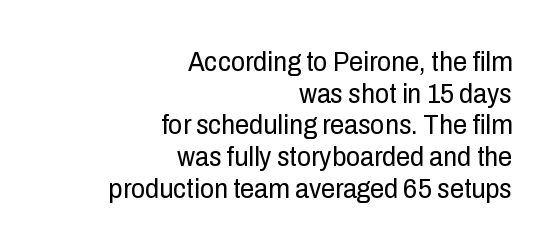
Q: Is the text bold? A: No.
Q: Is the text italic (slanted)? A: No, it is upright.
Q: Is the typeface a serif or a sans-serif typeface? A: Sans-serif.
Q: Is the text underlined? A: No.
Q: How is the paragraph aligned? A: Right-aligned.
Q: Is the spacing between letters normal or unusually wide? A: Normal.
Q: Is the spacing between lines tight, normal or loose? A: Tight.
Q: Width (condensed, normal, or wide)? A: Condensed.
Q: Stroke contrast? A: Low.
Q: x-height? A: Medium.
Q: Monospaced? A: No.
